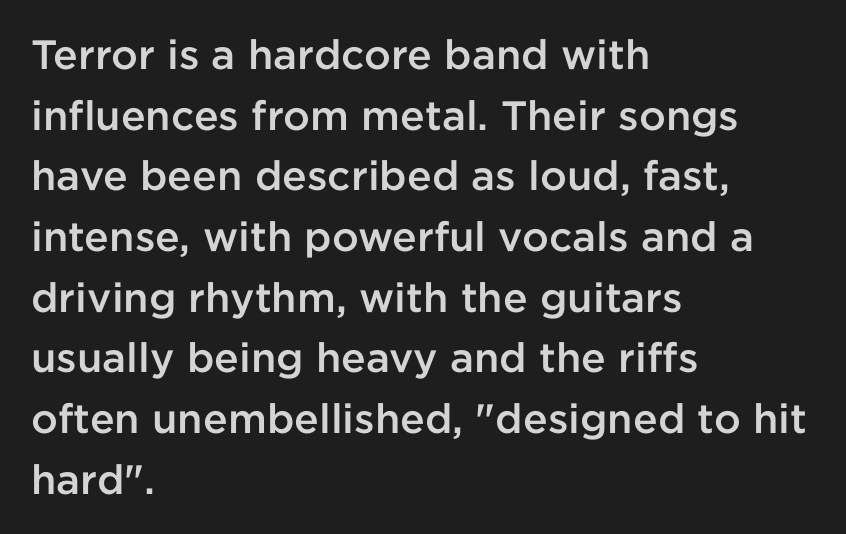
You could call the tracking neutral — neither tight nor loose. Semibold letterforms, between regular and bold. Unmarked baselines from the first word to the last. In terms of letterform style, serifs are entirely absent.
